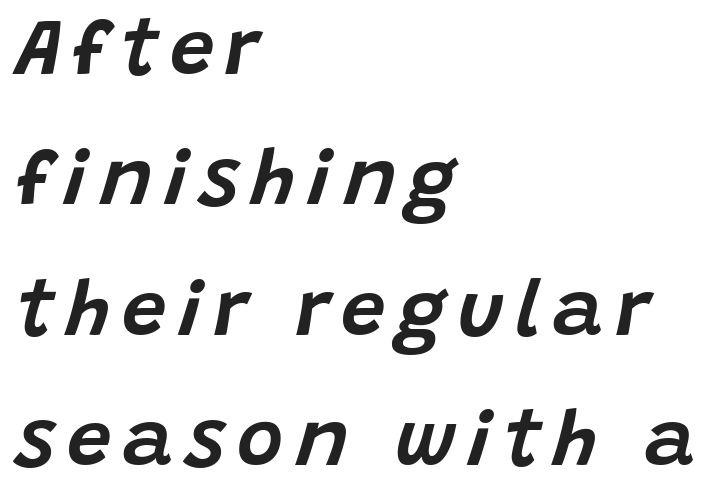
This sample has the flowing, uneven cadence of proportional lettering. Glance below the letters and you will spot only blank space. Regular leading. Every row of glyphs begins at an identical x-position on the left.
